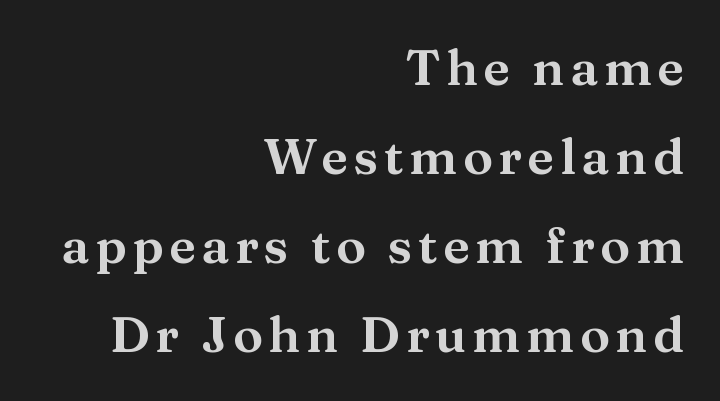
The image shows 50 px wide serif type, upright; set right-aligned, line spacing 1.78x, not underlined; medium stroke contrast and a medium x-height.
